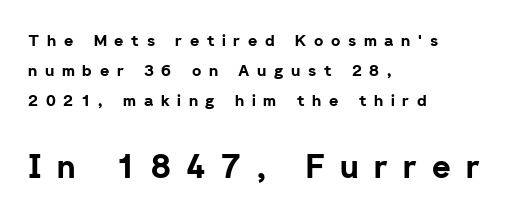
The image shows 32 px bold sans-serif type, upright; set left-aligned, line spacing 1.87x, unusually wide letter spacing (+0.48 em), not underlined; the second (bottom) block is 2.0x larger; low stroke contrast and a medium x-height.
